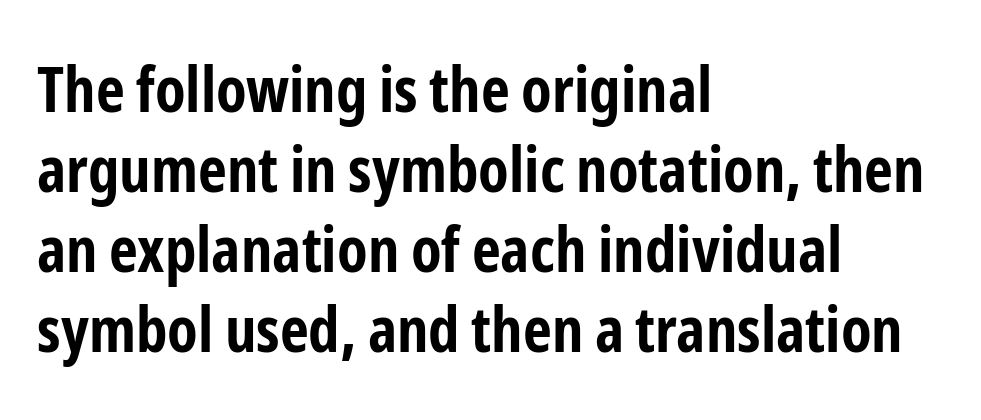
Q: Is the text bold? A: Yes.
Q: Is the text italic (slanted)? A: No, it is upright.
Q: Is the typeface a serif or a sans-serif typeface? A: Sans-serif.
Q: Is the text underlined? A: No.
Q: How is the paragraph aligned? A: Left-aligned.
Q: Is the spacing between letters normal or unusually wide? A: Normal.
Q: Is the spacing between lines tight, normal or loose? A: Normal.
Q: Width (condensed, normal, or wide)? A: Condensed.
Q: Stroke contrast? A: Low.
Q: x-height? A: Medium.
Q: Monospaced? A: No.
